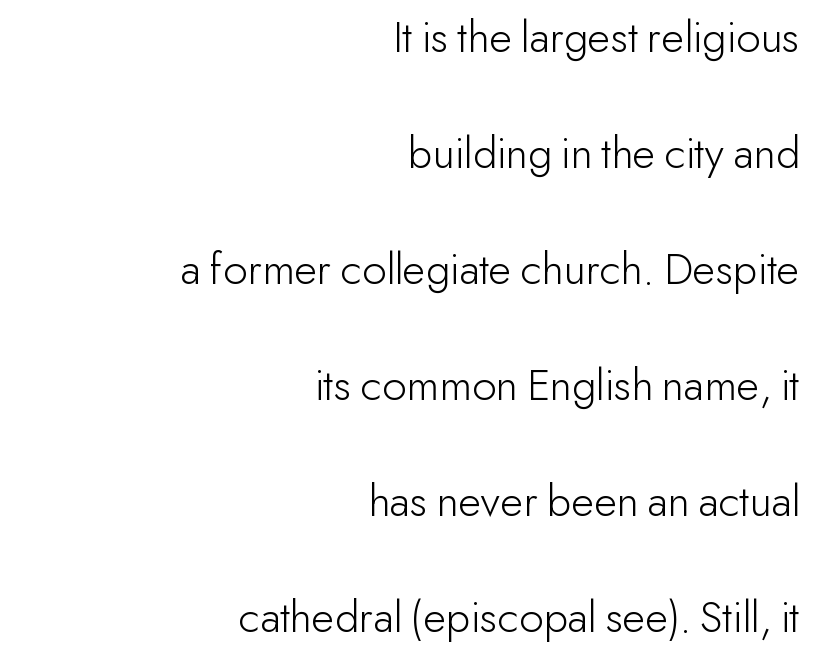
Words float on clear page, feet unadorned. Letter spacing: default. A flush-right, rag-left setting is used for this passage. The typeface has the unassuming heft of standard copy or less.
